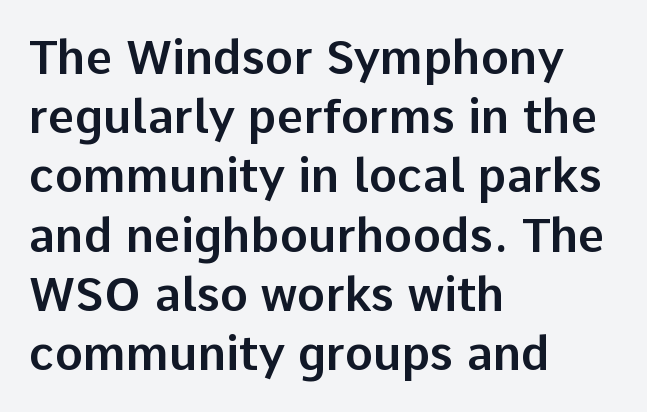
{"serif": "no", "italic": "no", "width": "normal", "stroke_contrast": "low", "x_height": "medium", "monospaced": "no", "underline": "no", "align": "left", "line_spacing": "normal", "line_spacing_ratio": 1.26, "letter_spacing": "normal", "letter_spacing_em": 0.0, "glyph_px": 47}
